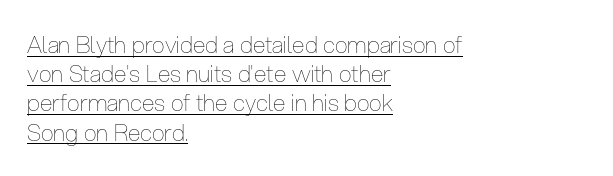
The image shows 23 px text type, upright; set left-aligned, normal line spacing (1.27x), normal letter spacing, underlined.
